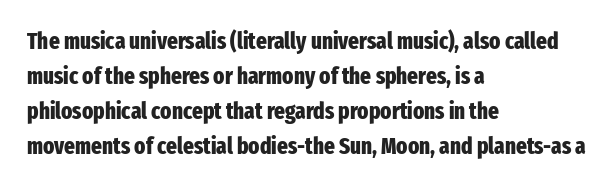
{"italic": "no", "bold": "yes", "underline": "no", "align": "left", "line_spacing": "normal", "line_spacing_ratio": 1.52, "letter_spacing": "normal", "letter_spacing_em": 0.0, "glyph_px": 23}
